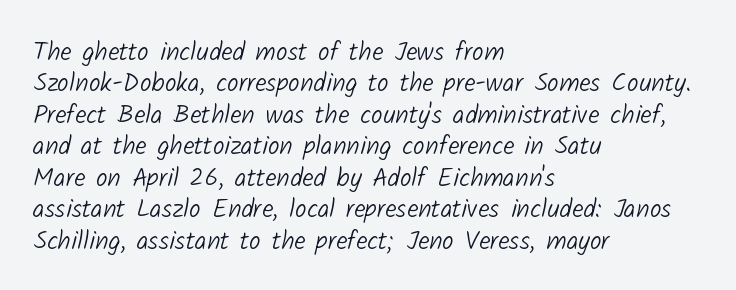
Q: Is the text bold? A: No.
Q: Is the text underlined? A: No.
Q: How is the paragraph aligned? A: Left-aligned.
Q: Is the spacing between letters normal or unusually wide? A: Normal.
